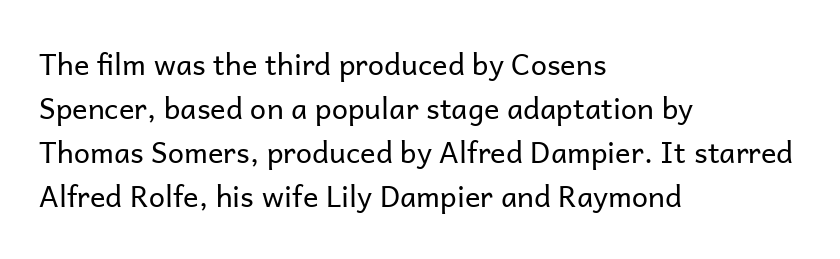
{"serif": "no", "italic": "no", "bold": "no", "weight": "regular", "width": "normal", "stroke_contrast": "low", "x_height": "medium", "monospaced": "no", "underline": "no", "align": "left", "line_spacing": "normal", "line_spacing_ratio": 1.52, "letter_spacing": "normal", "letter_spacing_em": 0.0, "glyph_px": 29}
